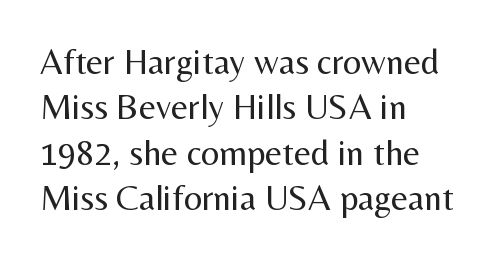
{"serif": "no", "italic": "no", "bold": "no", "weight": "regular", "width": "normal", "stroke_contrast": "medium", "x_height": "medium", "monospaced": "no", "underline": "no", "align": "left", "line_spacing": "normal", "line_spacing_ratio": 1.26, "letter_spacing": "normal", "letter_spacing_em": 0.0, "glyph_px": 36}
